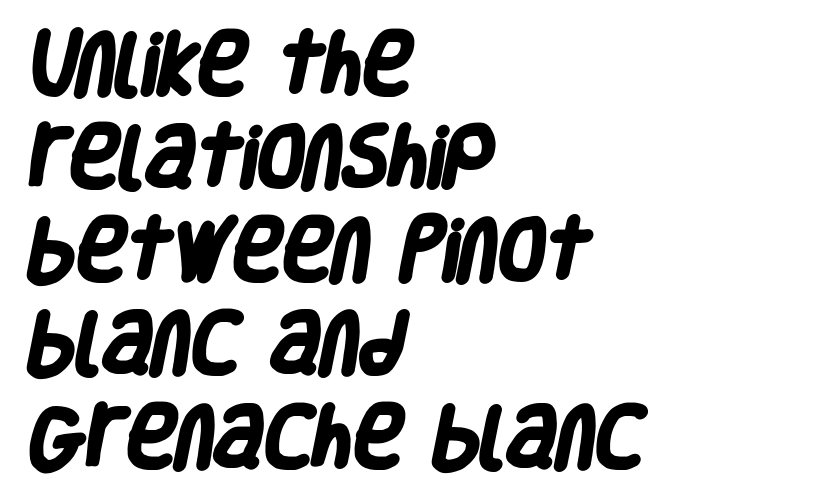
Notice how the passage keeps a crisp vertical edge on the left only. The zone under the glyphs is completely vacant. Interline gaps are of average width in this sample. The passage shown is typeset with a sans-serif family. Every letter is thick-stroked: bold, no question. Spacing between characters is what you'd get straight out of the box.
